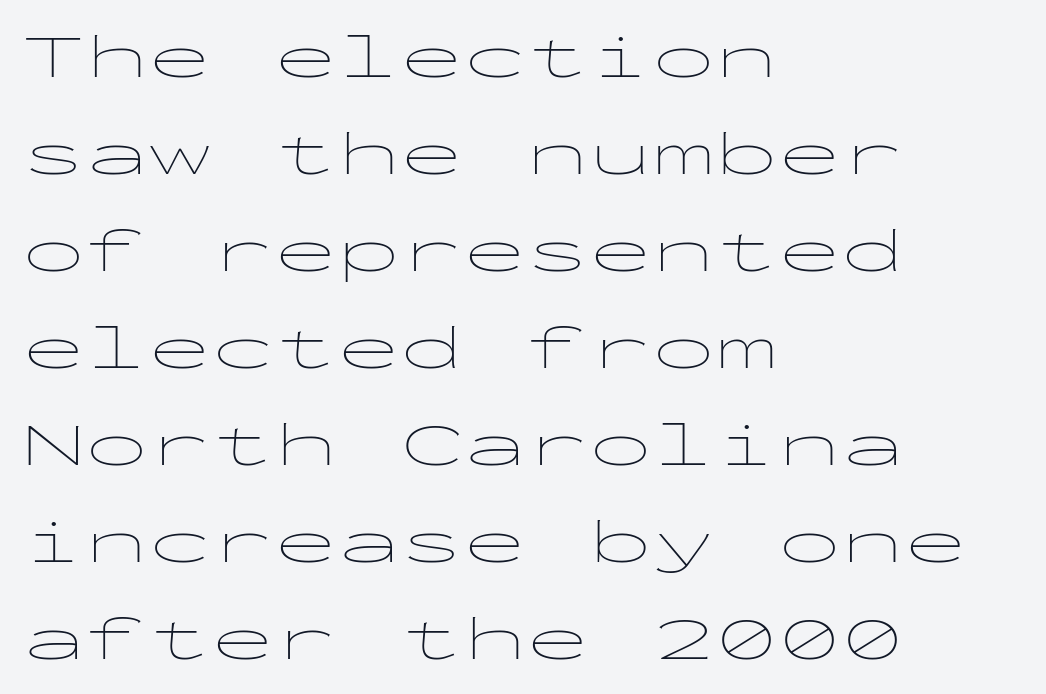
Heaviness? Minimal to ordinary, like unemphasized prose. This block has exactly the height ordinary leading produces. Here the designer chose a console-style face with uniform glyph widths. Caption: standard tracking, unaltered.
